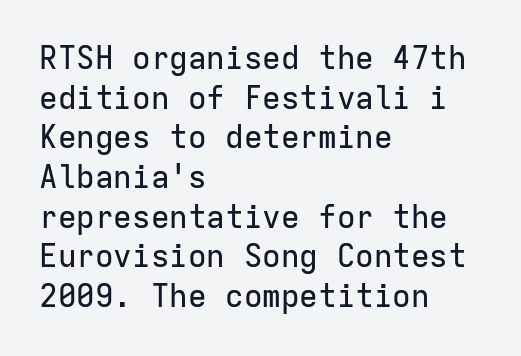
Q: Is the text italic (slanted)? A: No, it is upright.
Q: Is the typeface a serif or a sans-serif typeface? A: Sans-serif.
Q: Is the text underlined? A: No.
Q: How is the paragraph aligned? A: Left-aligned.
Q: Is the spacing between letters normal or unusually wide? A: Normal.
Q: Is the spacing between lines tight, normal or loose? A: Normal.
Q: Width (condensed, normal, or wide)? A: Normal.
Q: Stroke contrast? A: Low.
Q: x-height? A: Medium.
Q: Monospaced? A: Yes.
